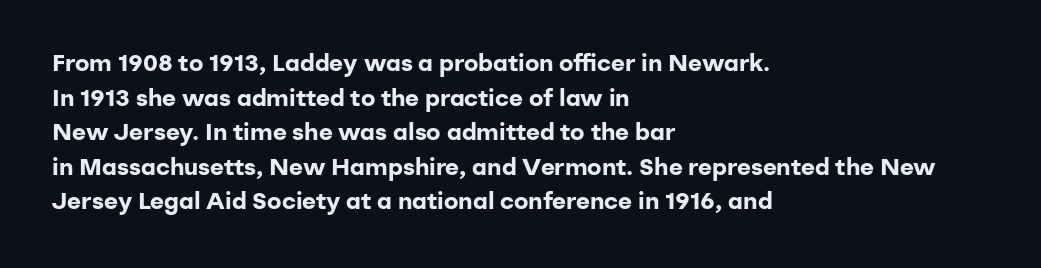
Rule under the text: the space is simply empty. Nothing unusual about the tracking: characters are spaced as the font intends. Leading: standard. This sample uses an upright cut, with every glyph sitting square on the baseline. Set as a true bold cut, around the 700 mark. Line beginnings align vertically; line endings do not.
